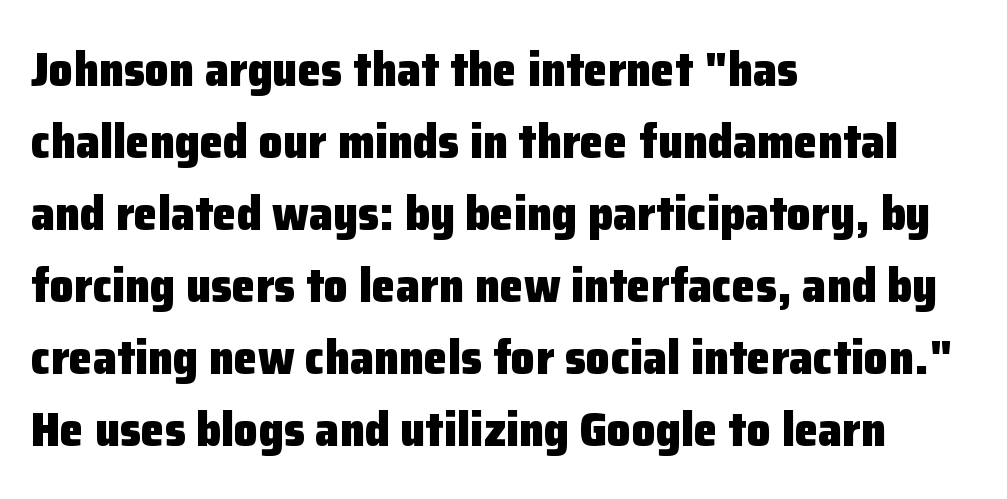
{"serif": "no", "italic": "no", "bold": "yes", "weight": "heavy", "width": "normal", "stroke_contrast": "low", "x_height": "medium", "monospaced": "no", "underline": "no", "align": "left", "line_spacing": "normal", "line_spacing_ratio": 1.5, "letter_spacing": "normal", "letter_spacing_em": 0.0, "glyph_px": 48}
